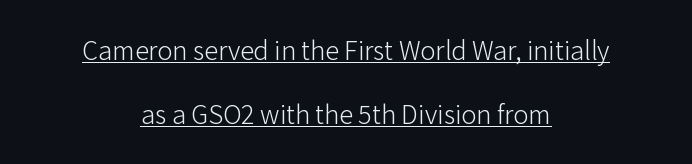
The image shows 28 px light sans-serif type, upright; set centered, loose line spacing (2.28x), normal letter spacing, underlined; low stroke contrast and a medium x-height.
